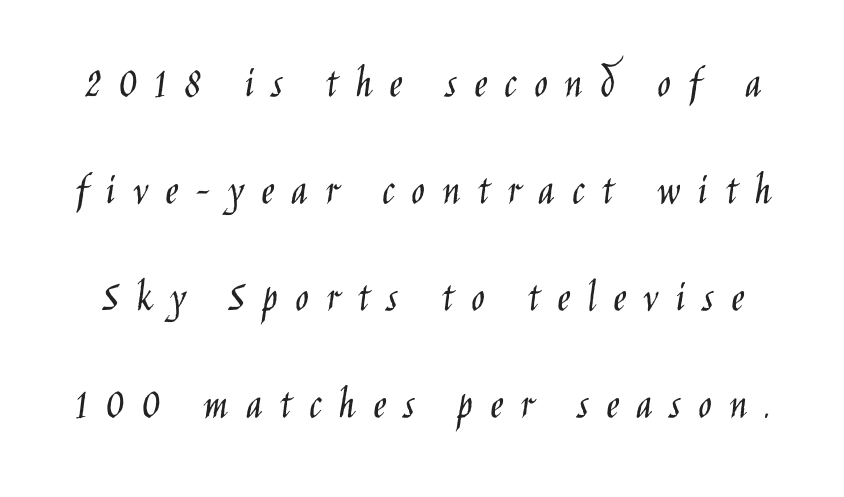
The image shows 45 px light, condensed sans-serif type; set loose line spacing (2.38x), unusually wide letter spacing (+0.38 em), not underlined; low stroke contrast and a large x-height.
